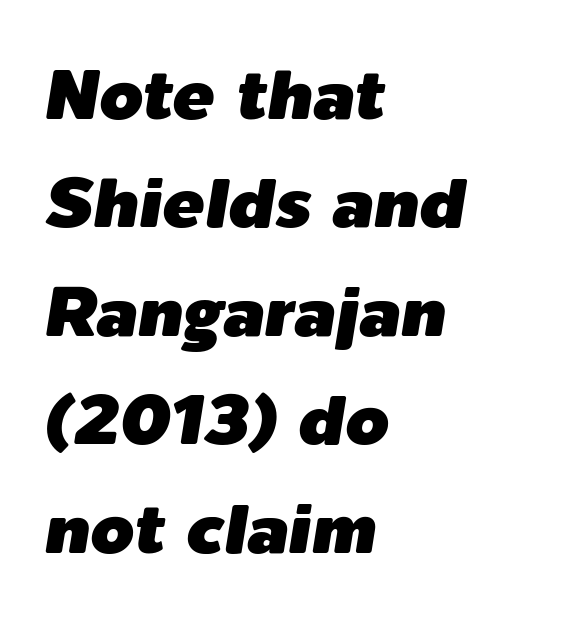
{"italic": "yes", "lean": "right", "slant_degrees": 9, "width": "normal", "stroke_contrast": "low", "x_height": "medium", "monospaced": "no", "underline": "no", "align": "left", "line_spacing": "normal", "line_spacing_ratio": 1.55, "letter_spacing": "normal", "letter_spacing_em": 0.0, "glyph_px": 70}
